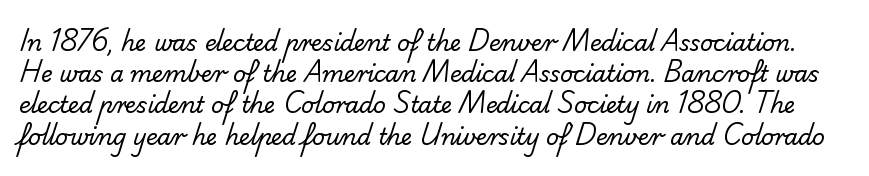
Each new line begins a customary step beneath the previous one. Each stroke keeps to a modest, everyday thickness or less. Bare-footed words on every line. A typesetter would call this zero additional tracking.
